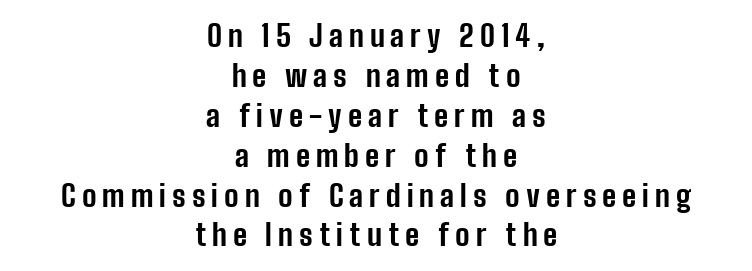
{"serif": "no", "italic": "no", "bold": "yes", "weight": "bold", "width": "condensed", "stroke_contrast": "low", "x_height": "medium", "monospaced": "no", "underline": "no", "align": "center", "line_spacing": "normal", "line_spacing_ratio": 1.33, "letter_spacing": "wide", "letter_spacing_em": 0.2, "glyph_px": 30}
